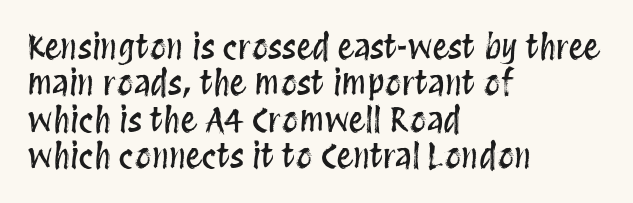
The image shows 33 px condensed type, upright; set left-aligned, tight line spacing (1.1x), normal letter spacing, not underlined; medium stroke contrast and a large x-height.
